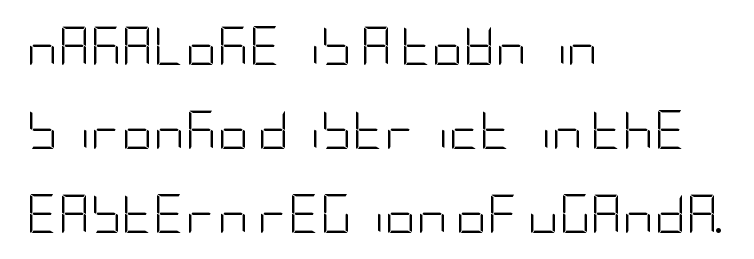
Q: Is the text bold? A: No.
Q: Is the text italic (slanted)? A: No, it is upright.
Q: Is the typeface a serif or a sans-serif typeface? A: Sans-serif.
Q: Is the text underlined? A: No.
Q: How is the paragraph aligned? A: Left-aligned.
Q: Is the spacing between letters normal or unusually wide? A: Normal.
Q: Is the spacing between lines tight, normal or loose? A: Loose.
Q: Width (condensed, normal, or wide)? A: Condensed.
Q: Stroke contrast? A: Low.
Q: x-height? A: Large.
